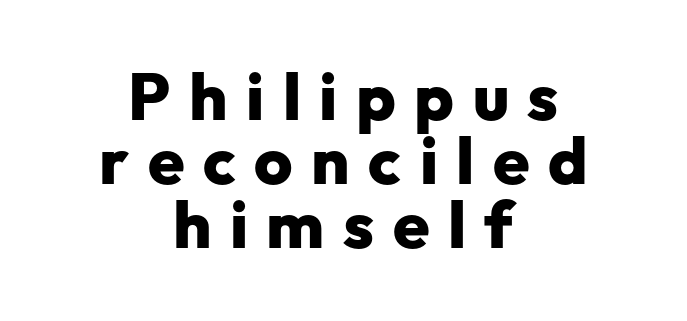
{"serif": "no", "italic": "no", "bold": "yes", "weight": "heavy", "width": "normal", "stroke_contrast": "low", "x_height": "medium", "monospaced": "no", "underline": "no", "align": "center", "line_spacing": "tight", "line_spacing_ratio": 0.97, "letter_spacing": "wide", "letter_spacing_em": 0.28, "glyph_px": 66}
